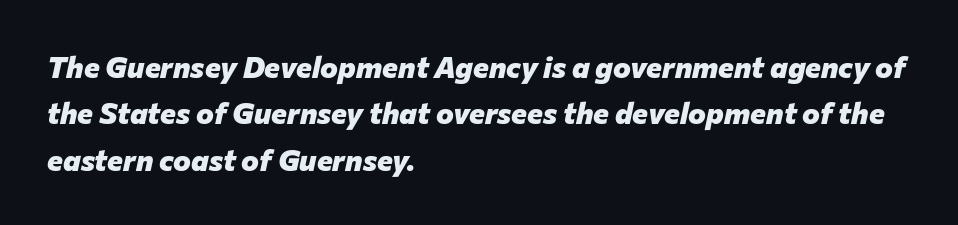
Look at the tracking — it's just the regular setting, nothing added. Regarding leading, the lines here are spaced in the standard way. The lines in this sample share a left origin and differ only in where they stop. The passage shown leans; its letterforms are oblique. Students, this is bold: see how much ink each stroke carries. Character widths vary here, with narrow letters taking less room than wide ones.
